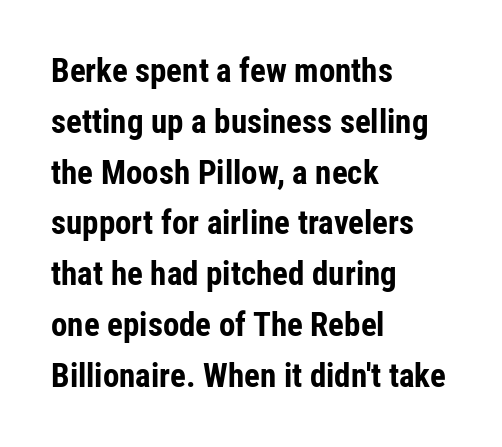
The letterforms sit shoulder to shoulder at normal distance. A classic flush-left, rag-right setting is used for this passage. You can tell from the bare stems that sans-serif type was used. Tall strokes in this sample are plumb rather than angled.
